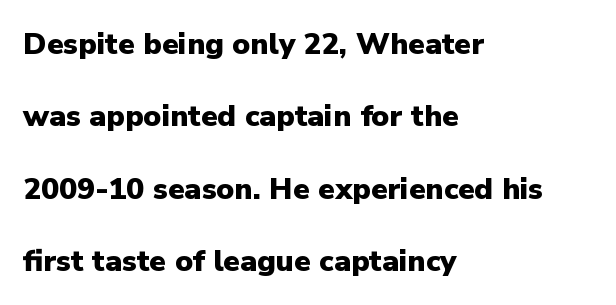
In terms of posture, this sample is upright. Do the characters align in a grid? No, the font is proportional. This rendering leaves character spacing at its baseline value. Each new line begins a long way beneath the previous one. The text was rendered using a sans face with plain stroke endings.
